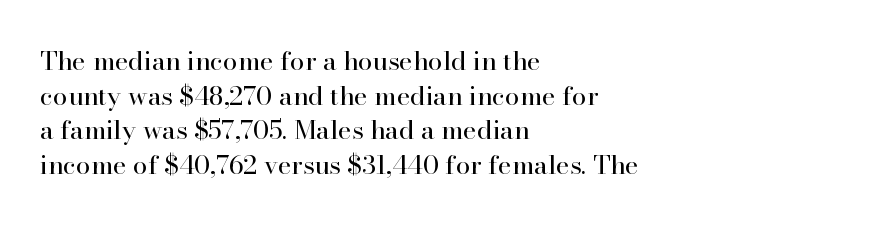
The image shows 26 px text type, upright; set left-aligned, normal line spacing (1.33x), normal letter spacing, not underlined.
